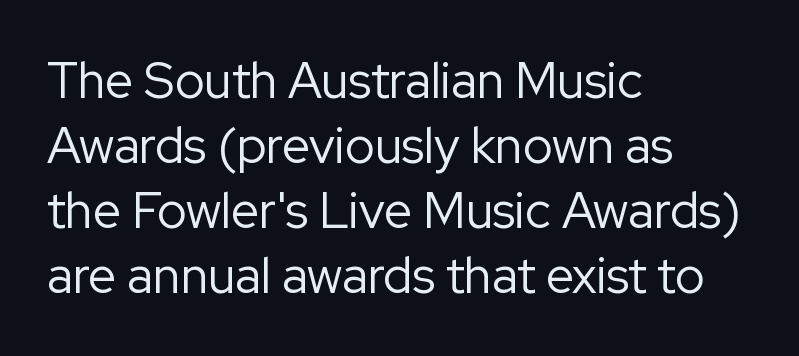
The font family rendered here belongs to the sans-serif group. Bold? No — there's no thickening of the strokes. Here the designer chose a conventional face with non-uniform glyph widths. The gap between lines stays unmarked. Normally led — the rows are evenly, conventionally spaced. Between one letter and the next there's only the usual sliver of space.
